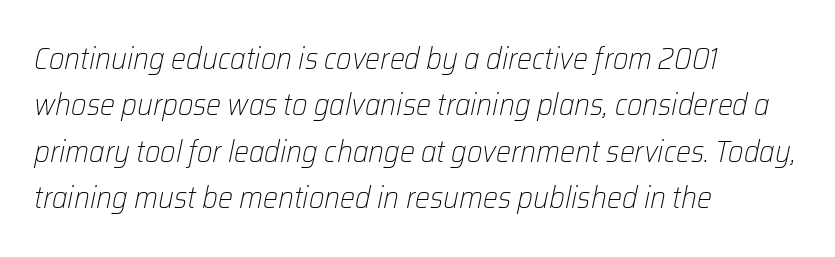
Q: Is the text bold? A: No.
Q: Is the text italic (slanted)? A: Yes, it leans right by about 12 degrees.
Q: Is the text underlined? A: No.
Q: How is the paragraph aligned? A: Left-aligned.
Q: Is the spacing between letters normal or unusually wide? A: Normal.
Q: Is the spacing between lines tight, normal or loose? A: Normal.
Q: Width (condensed, normal, or wide)? A: Normal.
Q: Stroke contrast? A: Low.
Q: x-height? A: Medium.
Q: Monospaced? A: No.
